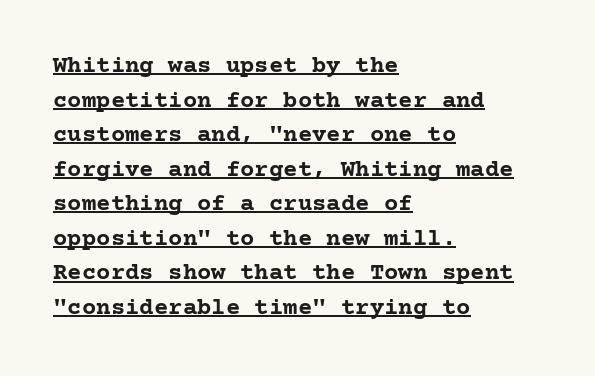
{"italic": "no", "bold": "yes", "underline": "yes", "align": "left", "line_spacing": "normal", "line_spacing_ratio": 1.44, "letter_spacing": "normal", "letter_spacing_em": 0.0, "glyph_px": 24}
